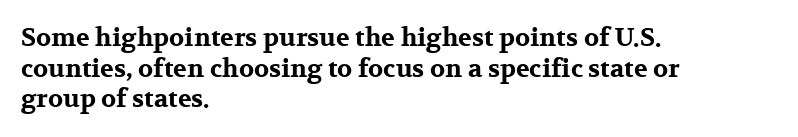
In CSS terms this would be text-align: left. Anything drawn beneath the words? Only blank space. Posture: upright roman. As a designer I'd log this as weight 700, bold.
